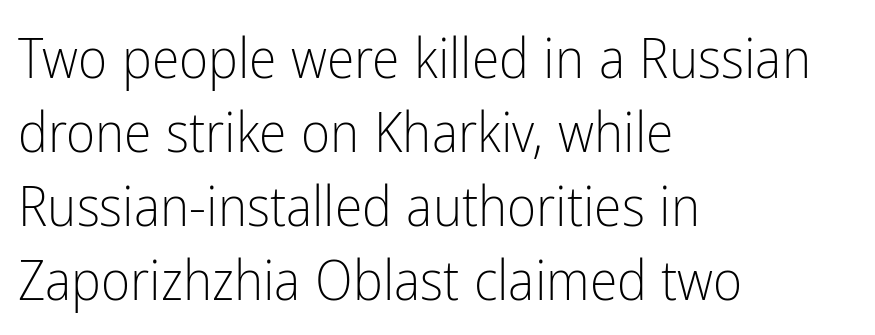
The image shows 56 px light, condensed sans-serif type, upright; set left-aligned, normal line spacing (1.32x), normal letter spacing, not underlined; low stroke contrast and a medium x-height.
